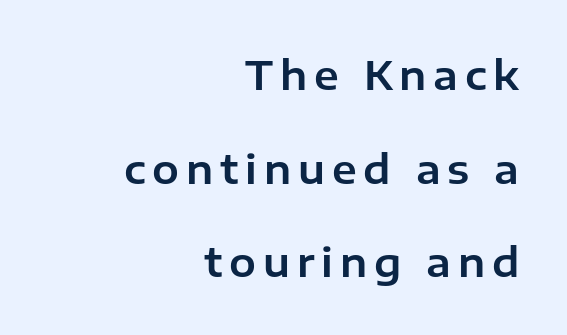
Q: Is the text italic (slanted)? A: No, it is upright.
Q: Is the typeface a serif or a sans-serif typeface? A: Sans-serif.
Q: Is the text underlined? A: No.
Q: How is the paragraph aligned? A: Right-aligned.
Q: Is the spacing between lines tight, normal or loose? A: Loose.
Q: Width (condensed, normal, or wide)? A: Normal.
Q: Stroke contrast? A: Low.
Q: x-height? A: Medium.
Q: Monospaced? A: No.
